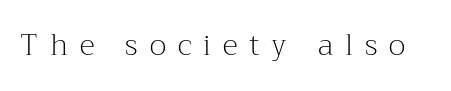
Q: Is the text bold? A: No.
Q: Is the text italic (slanted)? A: No, it is upright.
Q: Is the typeface a serif or a sans-serif typeface? A: Serif.
Q: Is the text underlined? A: No.
Q: Is the spacing between letters normal or unusually wide? A: Unusually wide.
Q: Width (condensed, normal, or wide)? A: Normal.
Q: Stroke contrast? A: Medium.
Q: x-height? A: Medium.
Q: Monospaced? A: No.
